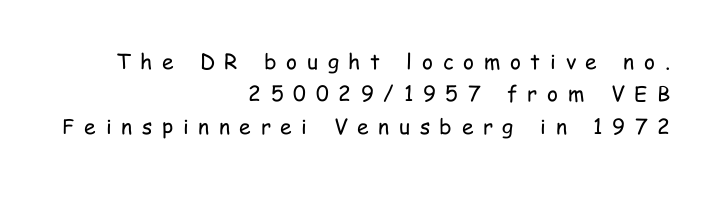
Q: Is the text bold? A: No.
Q: Is the text italic (slanted)? A: No, it is upright.
Q: Is the text underlined? A: No.
Q: How is the paragraph aligned? A: Right-aligned.
Q: Is the spacing between letters normal or unusually wide? A: Unusually wide.
Q: Is the spacing between lines tight, normal or loose? A: Normal.
